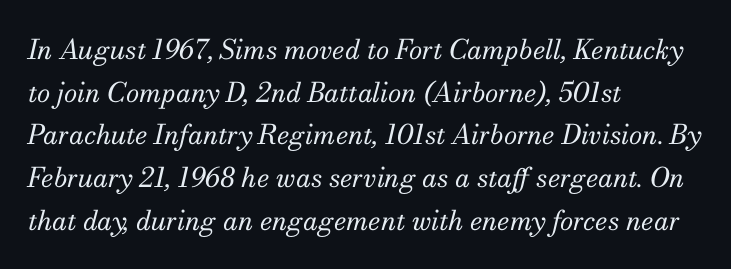
A bare baseline throughout the passage. Is the stroke heavy? The answer is a plain regular-or-lighter. Honestly, the letter spacing is just normal — you wouldn't notice it. Short and long lines alike share a common starting point at left. The rendering applies a slant to the glyphs.
